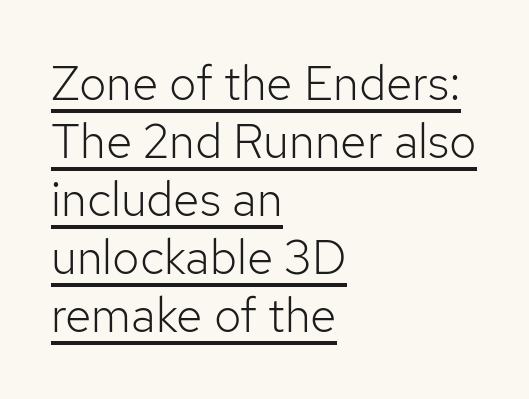
Unlike italic type, these characters show no tilt at all. Somebody hit Ctrl+U on this one — the words are underlined. These lines are composed in type without serifs. Teacher's note: observe the even left margin — that is flush-left alignment. Unbolded letterforms with no extra heft.
